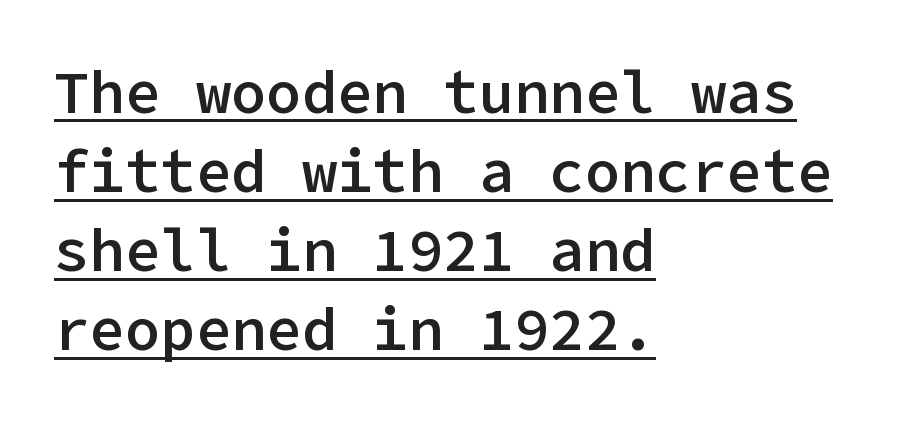
The image shows 59 px semibold sans-serif type, upright; set left-aligned, normal line spacing (1.34x), normal letter spacing, underlined; low stroke contrast and a medium x-height.
